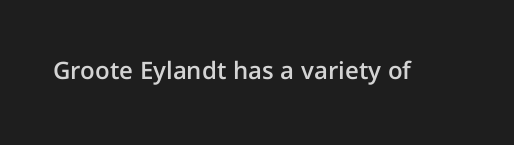
Quick note: underline off. Rendered with straight, roman letterforms. Each word holds together tightly as a unit, with standard inter-letter gaps. Slightly chunky letters — semibold, I'd say, not full bold.
